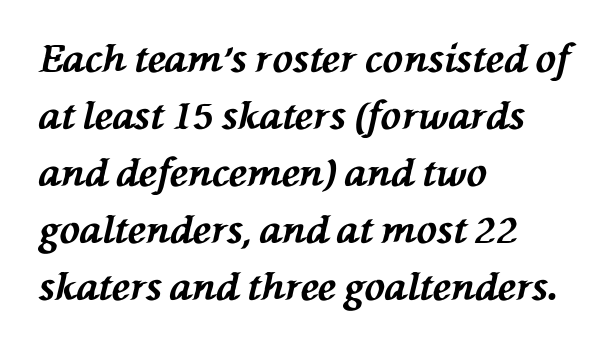
Q: Is the text bold? A: Yes.
Q: Is the text italic (slanted)? A: Yes, it leans left by about 76 degrees.
Q: Is the text underlined? A: No.
Q: How is the paragraph aligned? A: Left-aligned.
Q: Is the spacing between letters normal or unusually wide? A: Normal.
Q: Is the spacing between lines tight, normal or loose? A: Normal.
Q: Width (condensed, normal, or wide)? A: Normal.
Q: Stroke contrast? A: Medium.
Q: x-height? A: Medium.
Q: Monospaced? A: No.
